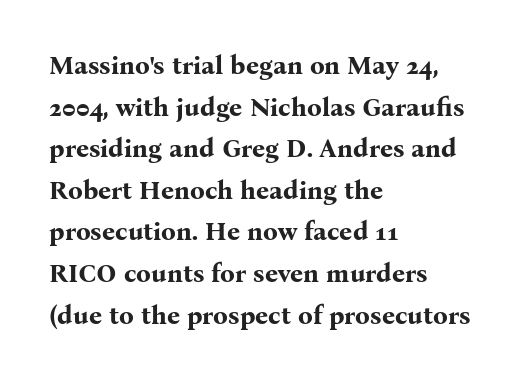
{"italic": "no", "bold": "yes", "underline": "no", "align": "left", "line_spacing": "normal", "line_spacing_ratio": 1.6, "letter_spacing": "normal", "letter_spacing_em": 0.0, "glyph_px": 26}
